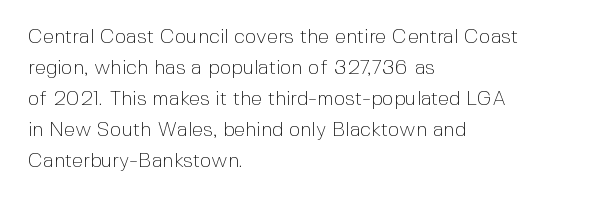
The image shows 20 px text type, upright; set left-aligned, normal line spacing (1.55x), normal letter spacing, not underlined.
